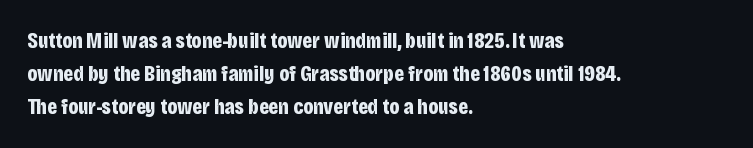
Q: Is the text bold? A: Yes.
Q: Is the text italic (slanted)? A: No, it is upright.
Q: Is the text underlined? A: No.
Q: How is the paragraph aligned? A: Left-aligned.
Q: Is the spacing between letters normal or unusually wide? A: Normal.
Q: Is the spacing between lines tight, normal or loose? A: Normal.
